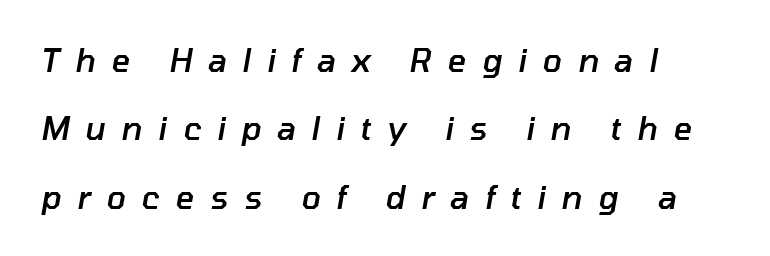
Q: Is the text bold? A: Semi-bold.
Q: Is the text italic (slanted)? A: Yes, it leans right by about 10 degrees.
Q: Is the text underlined? A: No.
Q: How is the paragraph aligned? A: Left-aligned.
Q: Is the spacing between letters normal or unusually wide? A: Unusually wide.
Q: Is the spacing between lines tight, normal or loose? A: Loose.
Q: Width (condensed, normal, or wide)? A: Normal.
Q: Stroke contrast? A: Low.
Q: x-height? A: Medium.
Q: Monospaced? A: No.
